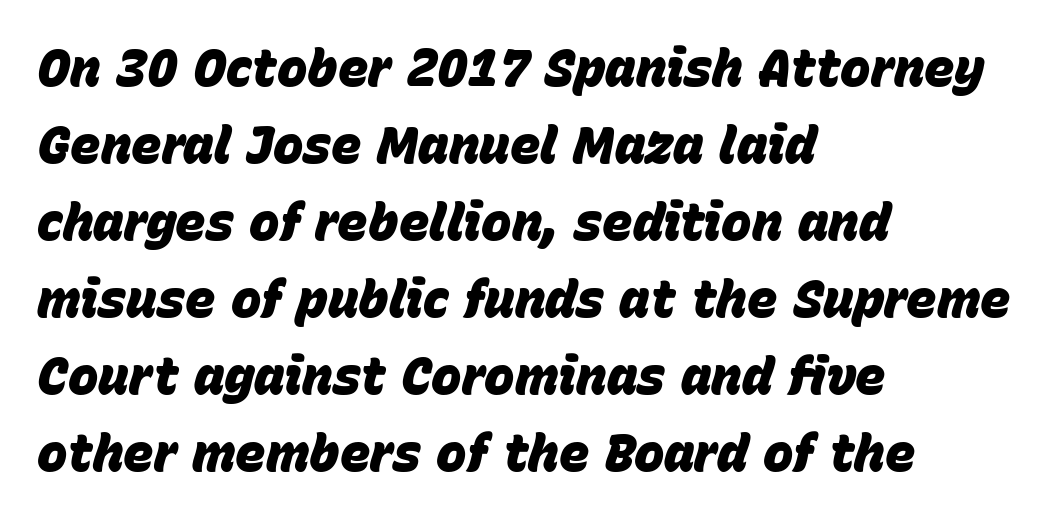
The image shows 51 px heavy type, italic (leaning right); set left-aligned, normal line spacing (1.51x), normal letter spacing, not underlined; low stroke contrast and a large x-height.
